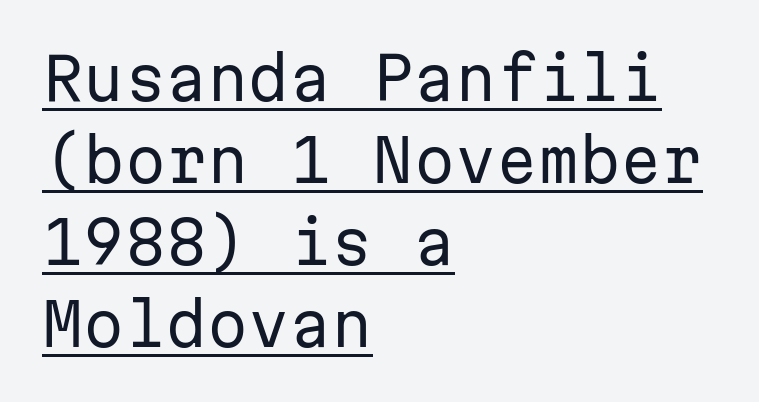
{"serif": "no", "italic": "no", "bold": "no", "weight": "regular", "width": "normal", "stroke_contrast": "low", "x_height": "medium", "monospaced": "yes", "underline": "yes", "align": "left", "line_spacing": "normal", "line_spacing_ratio": 1.39, "letter_spacing": "normal", "letter_spacing_em": 0.0, "glyph_px": 59}
